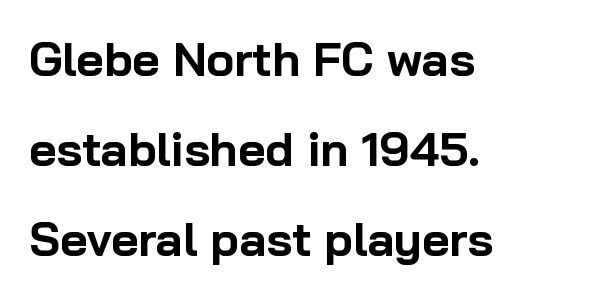
The image shows 47 px bold sans-serif type, upright; set left-aligned, loose line spacing (1.92x), normal letter spacing, not underlined; low stroke contrast and a medium x-height.
